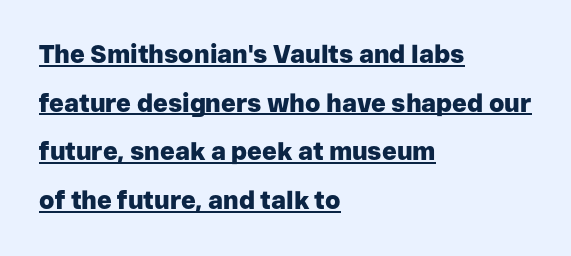
Q: Is the text bold? A: Yes.
Q: Is the text italic (slanted)? A: No, it is upright.
Q: Is the text underlined? A: Yes.
Q: How is the paragraph aligned? A: Left-aligned.
Q: Is the spacing between letters normal or unusually wide? A: Normal.
Q: Is the spacing between lines tight, normal or loose? A: Loose.
